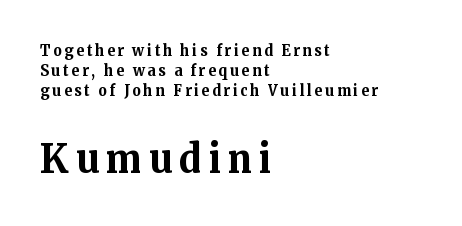
Q: Is the text bold? A: Yes.
Q: Is the text italic (slanted)? A: No, it is upright.
Q: Is the typeface a serif or a sans-serif typeface? A: Serif.
Q: Is the text underlined? A: No.
Q: How is the paragraph aligned? A: Left-aligned.
Q: Which block of text is set in a larger size, the first (top) or the second (bottom)? A: The second (bottom) one.
Q: Width (condensed, normal, or wide)? A: Normal.
Q: Stroke contrast? A: Medium.
Q: x-height? A: Medium.
Q: Monospaced? A: No.
